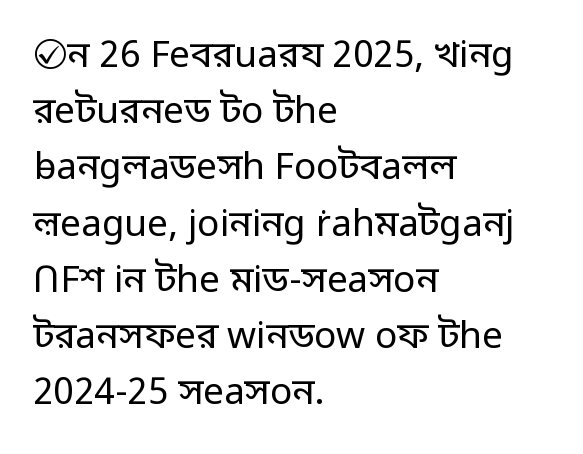
The image shows 37 px regular-weight sans-serif type, upright; set left-aligned, normal line spacing (1.52x), normal letter spacing, not underlined; low stroke contrast and a medium x-height.
